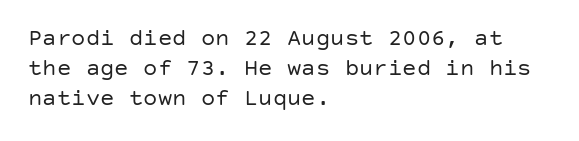
The image shows 24 px text type, upright; set left-aligned, line spacing 1.24x, normal letter spacing, not underlined.
